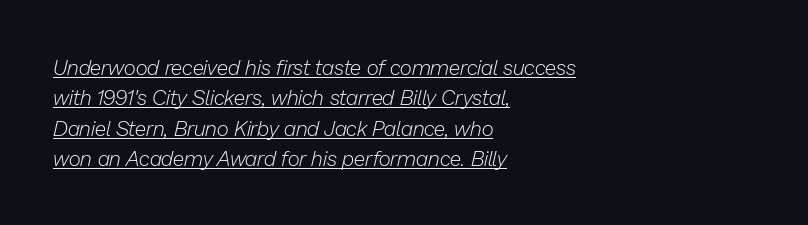
The vertical gap from one line to the next is medium. The text block is weighted toward the left margin, trailing off unevenly rightward. You can see a thin bar hugging the bottom of the glyphs. Honestly, the letter spacing is just normal — you wouldn't notice it. The letters are slanted; this is an italic face.
